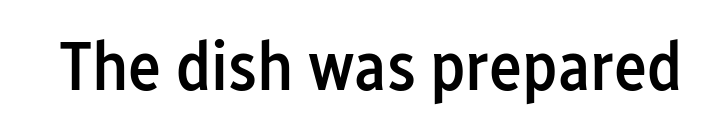
Type without underlining. A sans-serif font was chosen for this passage. In terms of weight, the rendering is demibold, just under bold. Is there any slant? The stems are plumb. Nobody touched the tracking dial on this one.
